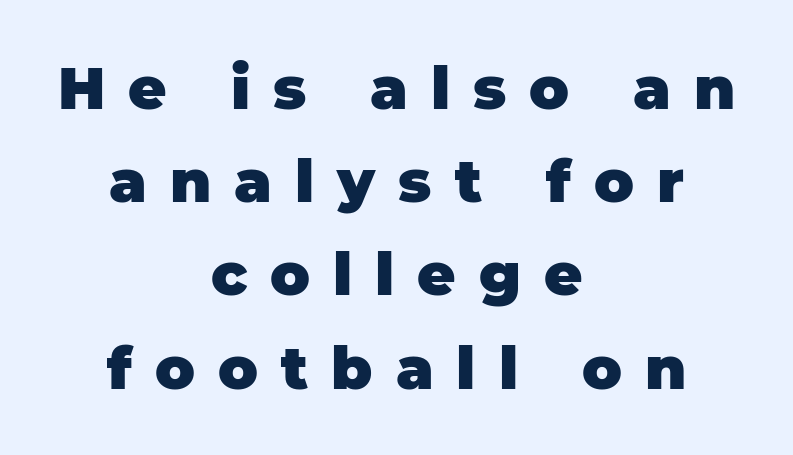
Q: Is the text bold? A: Yes.
Q: Is the text italic (slanted)? A: No, it is upright.
Q: Is the typeface a serif or a sans-serif typeface? A: Sans-serif.
Q: Is the text underlined? A: No.
Q: How is the paragraph aligned? A: Centered.
Q: Is the spacing between letters normal or unusually wide? A: Unusually wide.
Q: Is the spacing between lines tight, normal or loose? A: Normal.
Q: Width (condensed, normal, or wide)? A: Normal.
Q: Stroke contrast? A: Low.
Q: x-height? A: Large.
Q: Monospaced? A: No.
